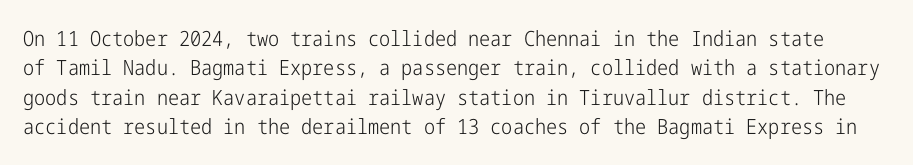
Q: Is the text bold? A: No.
Q: Is the text italic (slanted)? A: No, it is upright.
Q: Is the text underlined? A: No.
Q: Is the spacing between letters normal or unusually wide? A: Normal.
Q: Is the spacing between lines tight, normal or loose? A: Normal.
